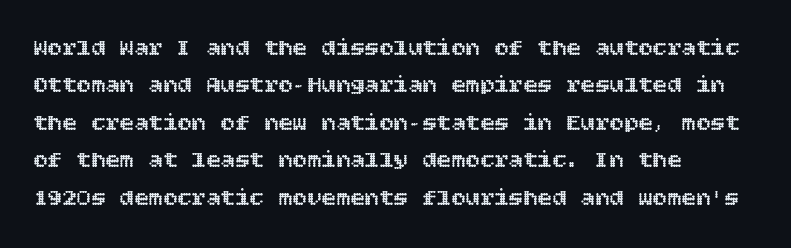
{"italic": "no", "underline": "no", "align": "left", "line_spacing": "normal", "line_spacing_ratio": 1.56, "letter_spacing": "normal", "letter_spacing_em": 0.0, "glyph_px": 24}
